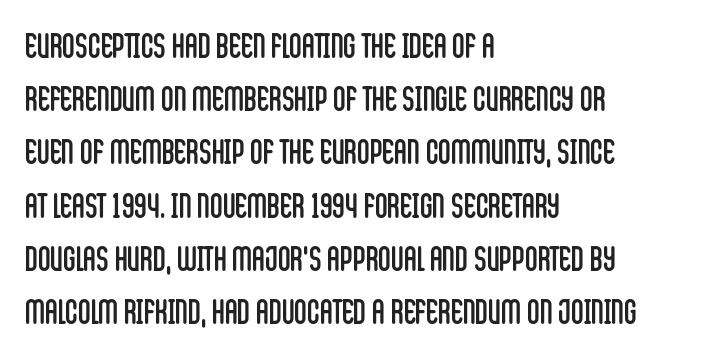
Q: Is the text bold? A: No.
Q: Is the text italic (slanted)? A: No, it is upright.
Q: Is the typeface a serif or a sans-serif typeface? A: Sans-serif.
Q: Is the text underlined? A: No.
Q: How is the paragraph aligned? A: Left-aligned.
Q: Is the spacing between letters normal or unusually wide? A: Normal.
Q: Is the spacing between lines tight, normal or loose? A: Normal.
Q: Width (condensed, normal, or wide)? A: Condensed.
Q: Stroke contrast? A: Low.
Q: x-height? A: Large.
Q: Monospaced? A: No.
